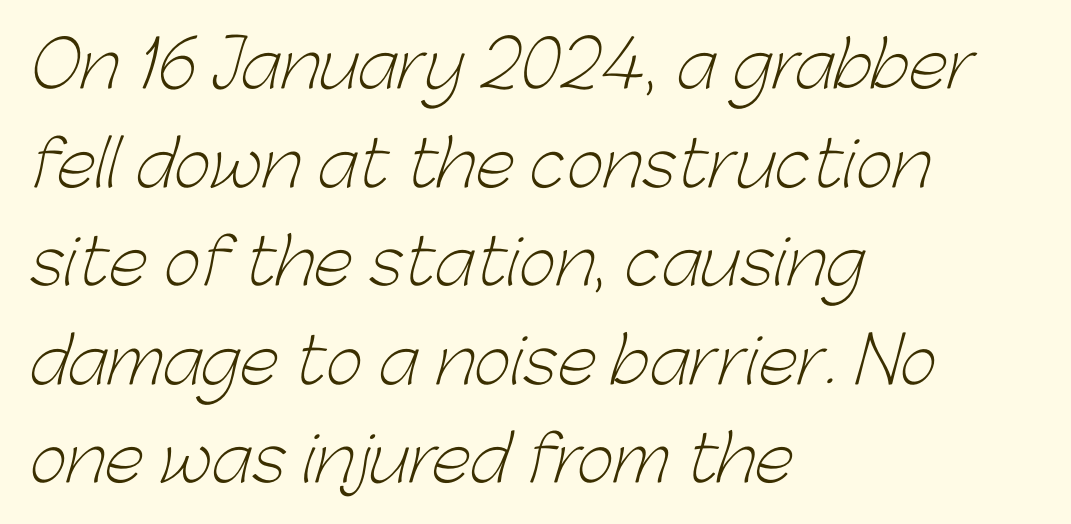
The vertical gap from one line to the next is medium. The rendering uses natural spacing where letterforms have individual widths. In CSS terms this would be text-align: left. Heft: none added — not bold. Letterform terminals end flat and unadorned throughout the passage.
